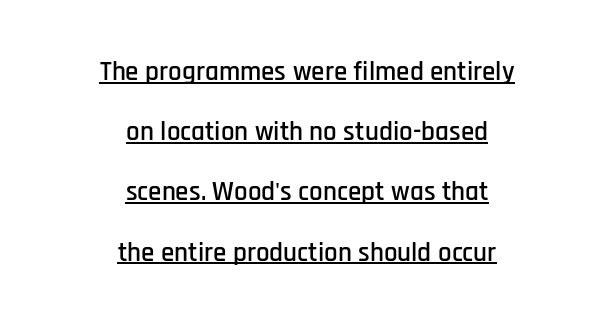
In CSS terms this would be text-align: center. Underline: present. Do the letters lean? They stand straight. Tracking value appears to be zero — textbook default spacing. One glance says open: line gaps are wider than usual.
